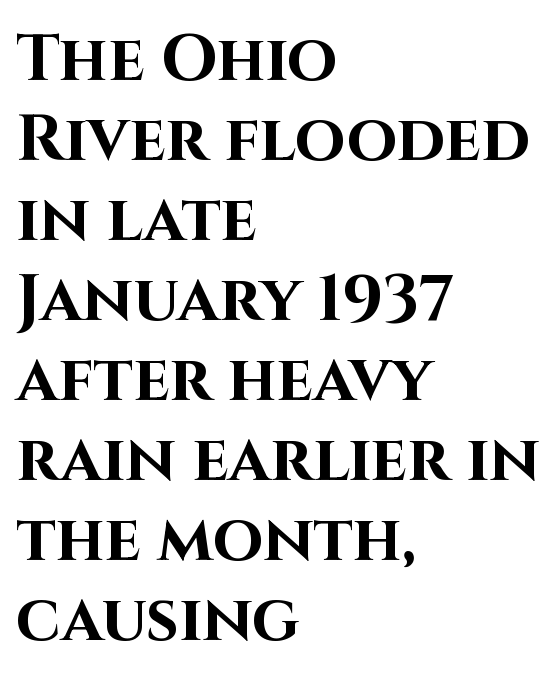
{"serif": "no", "italic": "no", "bold": "yes", "weight": "bold", "width": "normal", "stroke_contrast": "high", "x_height": "large", "monospaced": "no", "underline": "no", "align": "left", "line_spacing_ratio": 1.23, "letter_spacing": "normal", "letter_spacing_em": 0.0, "glyph_px": 65}
